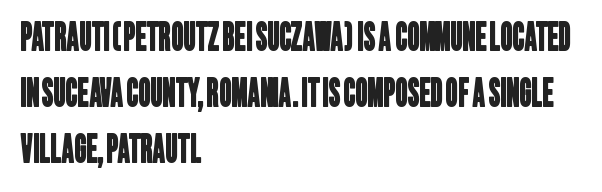
{"serif": "no", "width": "condensed", "stroke_contrast": "low", "x_height": "large", "monospaced": "no", "underline": "no", "align": "left", "line_spacing": "normal", "line_spacing_ratio": 1.48, "letter_spacing": "normal", "letter_spacing_em": 0.0, "glyph_px": 38}
